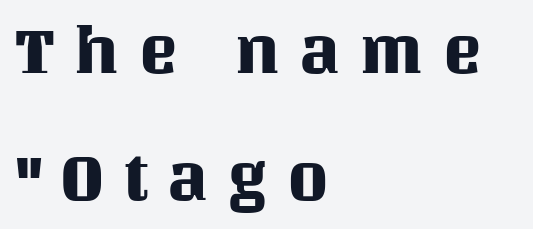
{"italic": "no", "width": "normal", "stroke_contrast": "medium", "x_height": "large", "monospaced": "no", "underline": "no", "align": "left", "line_spacing": "loose", "line_spacing_ratio": 1.95, "letter_spacing": "wide", "letter_spacing_em": 0.31, "glyph_px": 65}
